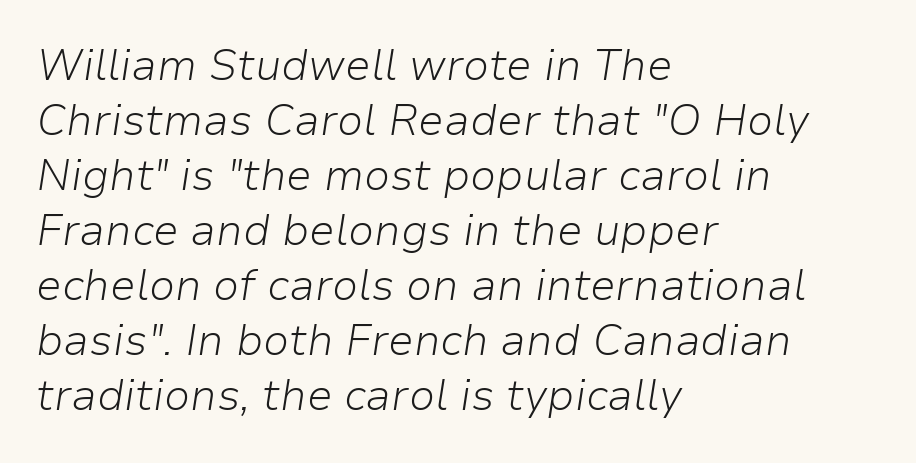
The image shows 43 px light type, italic (leaning right); set left-aligned, normal line spacing (1.28x), normal letter spacing, not underlined; low stroke contrast and a medium x-height.
